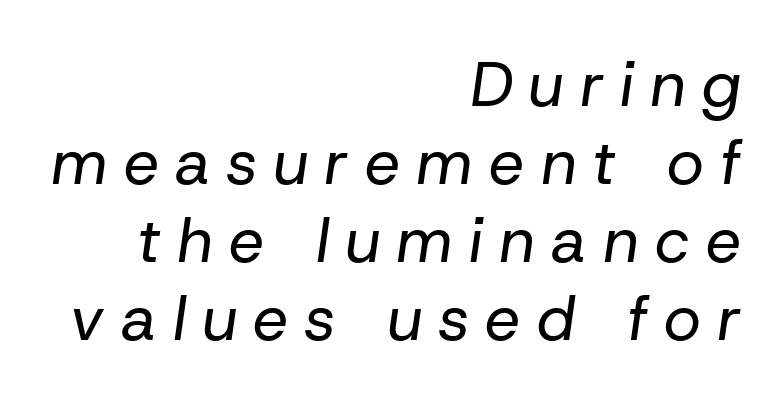
Q: Is the text bold? A: No.
Q: Is the text italic (slanted)? A: Yes, it leans right by about 8 degrees.
Q: Is the text underlined? A: No.
Q: How is the paragraph aligned? A: Right-aligned.
Q: Is the spacing between letters normal or unusually wide? A: Unusually wide.
Q: Width (condensed, normal, or wide)? A: Normal.
Q: Stroke contrast? A: Low.
Q: x-height? A: Medium.
Q: Monospaced? A: No.
